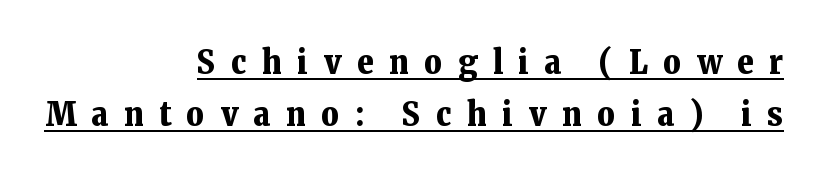
Q: Is the text bold? A: Yes.
Q: Is the text italic (slanted)? A: No, it is upright.
Q: Is the typeface a serif or a sans-serif typeface? A: Serif.
Q: Is the text underlined? A: Yes.
Q: How is the paragraph aligned? A: Right-aligned.
Q: Is the spacing between letters normal or unusually wide? A: Unusually wide.
Q: Is the spacing between lines tight, normal or loose? A: Normal.
Q: Width (condensed, normal, or wide)? A: Normal.
Q: Stroke contrast? A: Low.
Q: x-height? A: Medium.
Q: Monospaced? A: No.
